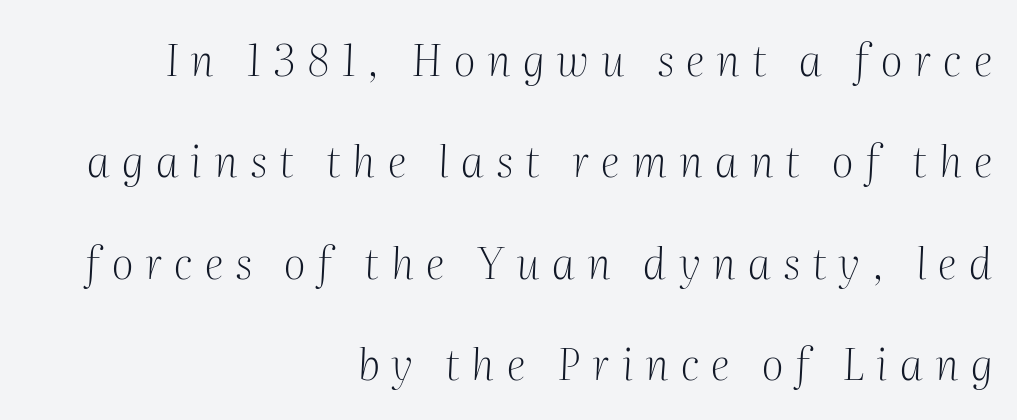
The image shows 43 px light serif type, italic (leaning right); set right-aligned, loose line spacing (2.36x), unusually wide letter spacing (+0.28 em), not underlined; medium stroke contrast and a medium x-height.
